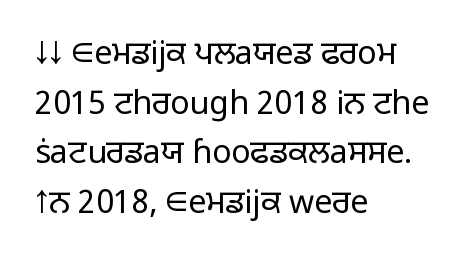
The image shows 32 px light sans-serif type, upright; set left-aligned, normal line spacing (1.55x), normal letter spacing, not underlined; low stroke contrast and a medium x-height.
